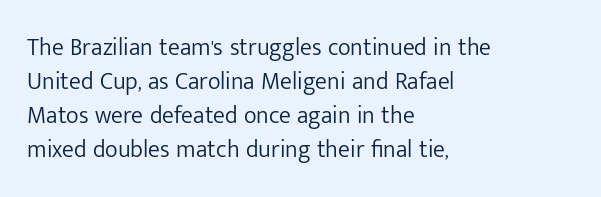
Decoration check: the copy has no underline. Teacher's note: observe the even left margin — that is flush-left alignment. Interline gaps are of average width in this sample. No chunkiness to these letters — they're not bold. These lines were composed using upright roman letters.
